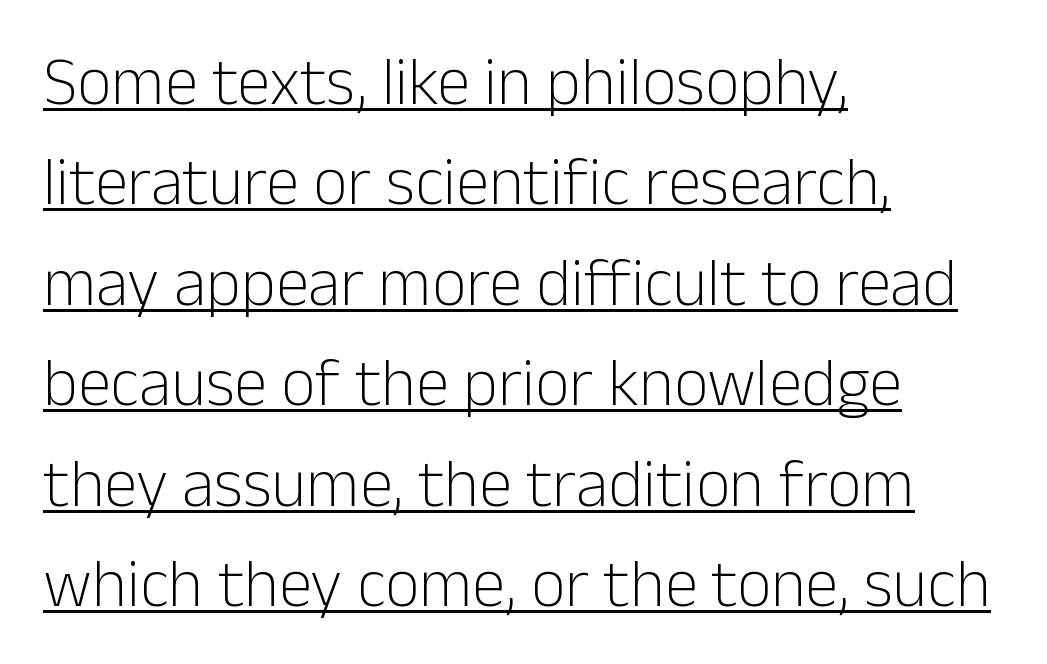
Q: Is the text bold? A: No.
Q: Is the text italic (slanted)? A: No, it is upright.
Q: Is the typeface a serif or a sans-serif typeface? A: Sans-serif.
Q: Is the text underlined? A: Yes.
Q: How is the paragraph aligned? A: Left-aligned.
Q: Is the spacing between letters normal or unusually wide? A: Normal.
Q: Is the spacing between lines tight, normal or loose? A: Normal.
Q: Width (condensed, normal, or wide)? A: Normal.
Q: Stroke contrast? A: Low.
Q: x-height? A: Medium.
Q: Monospaced? A: No.
